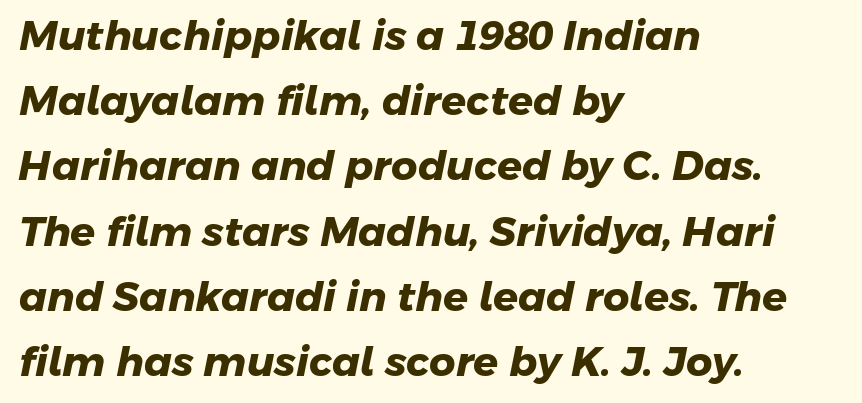
Summary of weight: heavy, a full bold. Reading down the column, the eye jumps a familiar distance to each next line. Honestly, there is no underline to notice here at all. A typesetter would call this zero additional tracking. The ragged edge is on the right, which tells us the setting is flush left.
